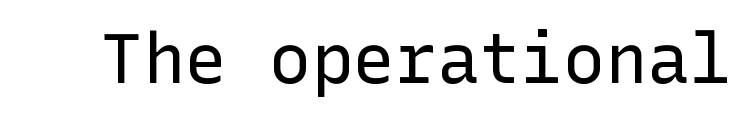
The image shows 70 px regular-weight sans-serif type, upright; set normal letter spacing, not underlined; low stroke contrast and a medium x-height.
